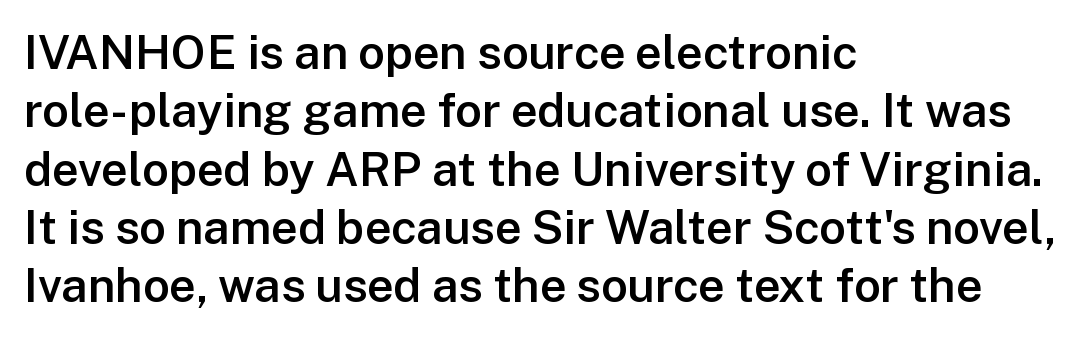
The image shows 47 px semibold sans-serif type, upright; set left-aligned, line spacing 1.24x, normal letter spacing, not underlined; low stroke contrast and a medium x-height.
